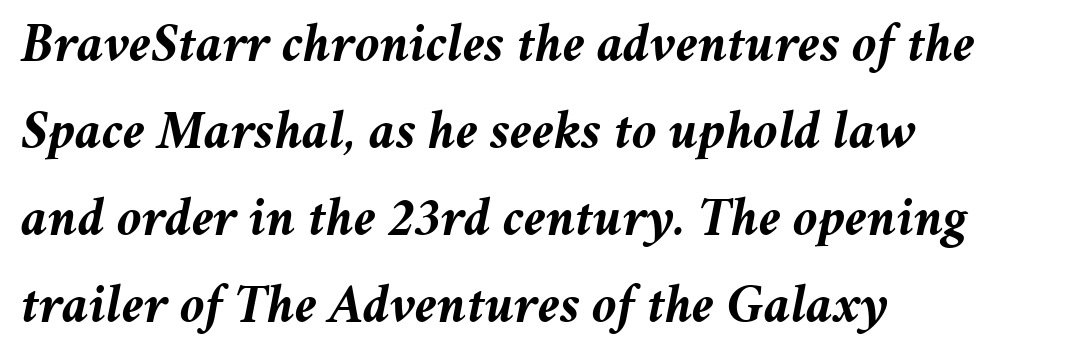
Notice how the passage keeps a crisp vertical edge on the left only. Italic: yes, the glyphs are oblique. Look at the tracking — it's just the regular setting, nothing added. Leading matches the norm, producing a regular column. Varying glyph widths throughout — classic text-font behaviour. The rendering uses a bold face; every stroke is thick and dark.
